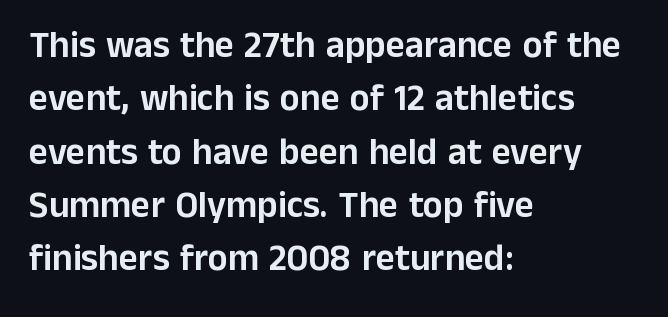
The image shows 37 px sans-serif type, upright; set left-aligned, normal line spacing (1.44x), normal letter spacing, not underlined; low stroke contrast and a medium x-height.
